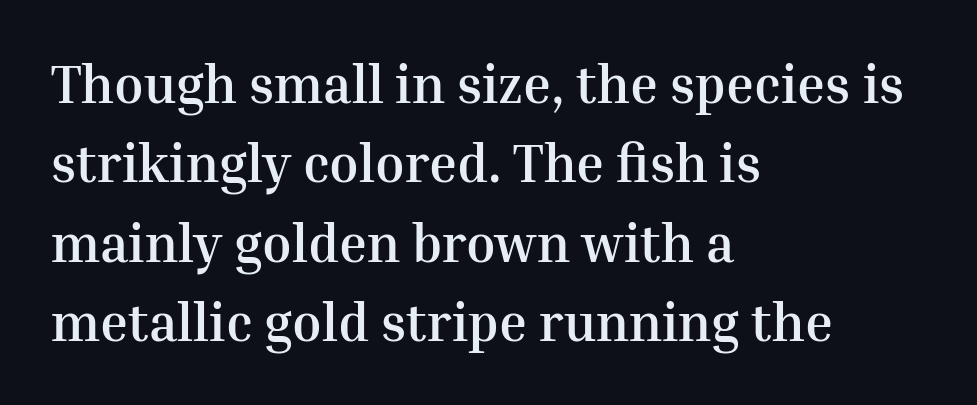
{"serif": "yes", "italic": "no", "bold": "yes", "weight": "semibold", "width": "normal", "stroke_contrast": "medium", "x_height": "medium", "monospaced": "no", "underline": "no", "align": "left", "line_spacing": "normal", "line_spacing_ratio": 1.5, "letter_spacing": "normal", "letter_spacing_em": 0.0, "glyph_px": 53}
